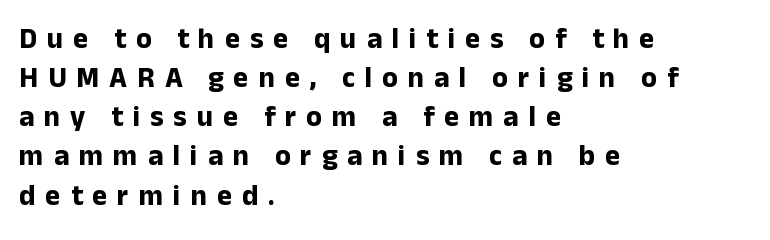
Q: Is the text bold? A: Yes.
Q: Is the text italic (slanted)? A: No, it is upright.
Q: Is the typeface a serif or a sans-serif typeface? A: Sans-serif.
Q: Is the text underlined? A: No.
Q: How is the paragraph aligned? A: Left-aligned.
Q: Is the spacing between letters normal or unusually wide? A: Unusually wide.
Q: Is the spacing between lines tight, normal or loose? A: Normal.
Q: Width (condensed, normal, or wide)? A: Normal.
Q: Stroke contrast? A: Low.
Q: x-height? A: Medium.
Q: Monospaced? A: No.
